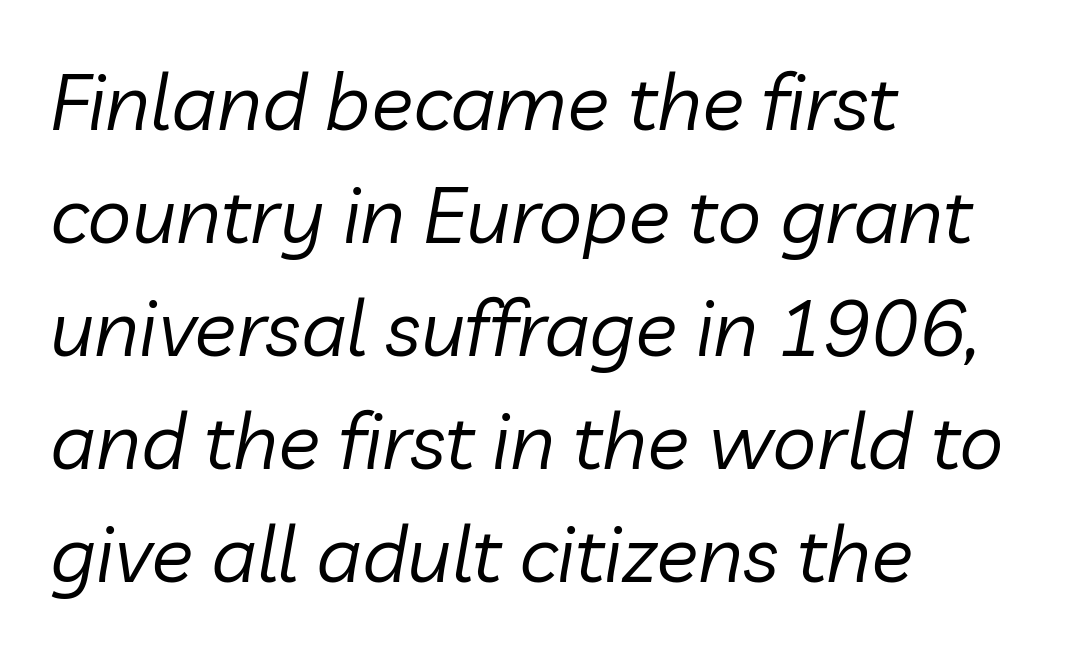
{"italic": "yes", "lean": "right", "slant_degrees": 10, "bold": "no", "weight": "regular", "width": "normal", "stroke_contrast": "low", "x_height": "medium", "monospaced": "no", "underline": "no", "align": "left", "line_spacing": "normal", "line_spacing_ratio": 1.43, "letter_spacing": "normal", "letter_spacing_em": 0.0, "glyph_px": 79}
